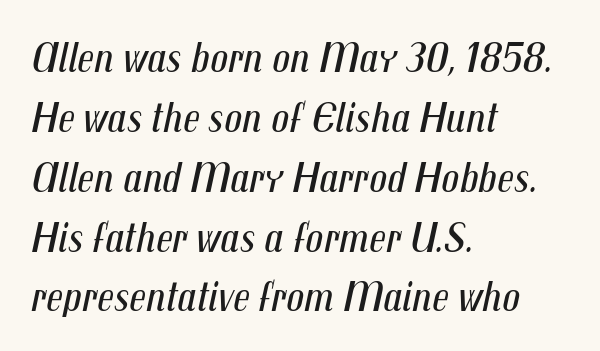
Q: Is the text bold? A: No.
Q: Is the text italic (slanted)? A: Yes, it leans right by about 12 degrees.
Q: Is the text underlined? A: No.
Q: How is the paragraph aligned? A: Left-aligned.
Q: Is the spacing between letters normal or unusually wide? A: Normal.
Q: Is the spacing between lines tight, normal or loose? A: Normal.
Q: Width (condensed, normal, or wide)? A: Condensed.
Q: Stroke contrast? A: Medium.
Q: x-height? A: Medium.
Q: Monospaced? A: No.
